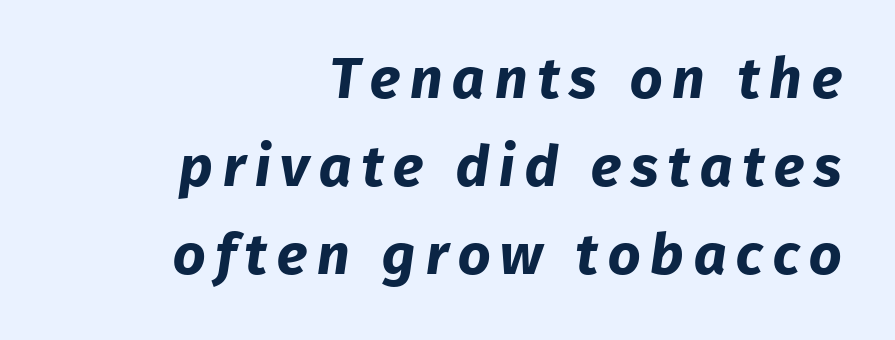
Q: Is the text bold? A: Yes.
Q: Is the typeface a serif or a sans-serif typeface? A: Sans-serif.
Q: Is the text underlined? A: No.
Q: How is the paragraph aligned? A: Right-aligned.
Q: Is the spacing between lines tight, normal or loose? A: Normal.
Q: Width (condensed, normal, or wide)? A: Normal.
Q: Stroke contrast? A: Low.
Q: x-height? A: Medium.
Q: Monospaced? A: No.
